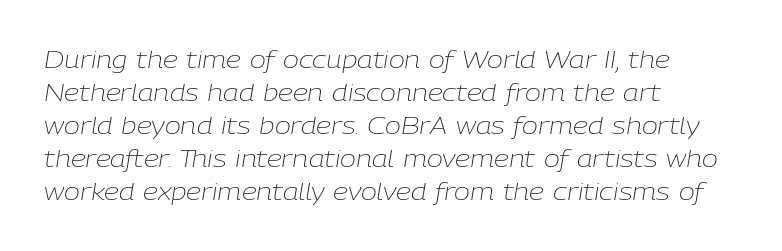
Q: Is the text bold? A: No.
Q: Is the text italic (slanted)? A: Yes, it leans right by about 9 degrees.
Q: Is the text underlined? A: No.
Q: How is the paragraph aligned? A: Left-aligned.
Q: Is the spacing between letters normal or unusually wide? A: Normal.
Q: Is the spacing between lines tight, normal or loose? A: Normal.
